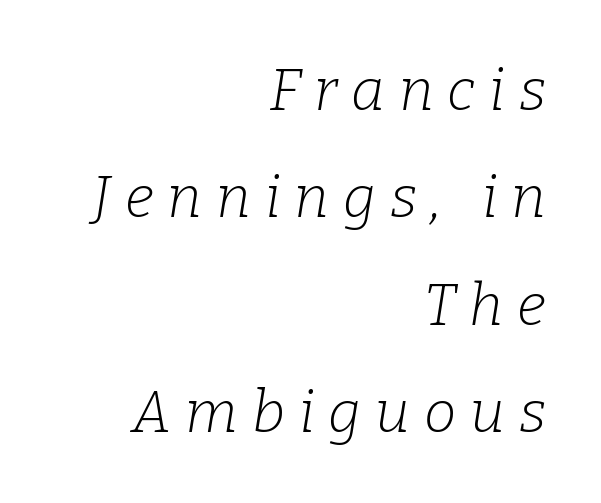
{"serif": "yes", "italic": "yes", "lean": "right", "slant_degrees": 9, "bold": "no", "weight": "light", "width": "normal", "stroke_contrast": "low", "x_height": "medium", "monospaced": "no", "underline": "no", "align": "right", "line_spacing_ratio": 1.85, "letter_spacing": "wide", "letter_spacing_em": 0.24, "glyph_px": 58}
